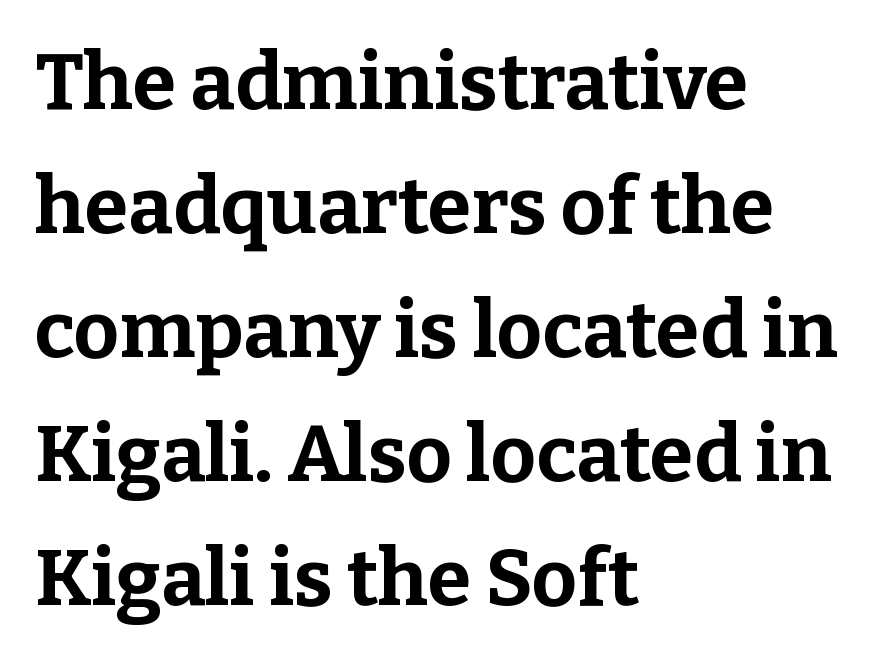
Caption: bold face, heavy strokes. Standard letterfit; no display-style spreading of the glyphs. The rendering uses natural spacing where letterforms have individual widths. Caption: multi-line text, flush left, ragged right. Posture: vertical.
